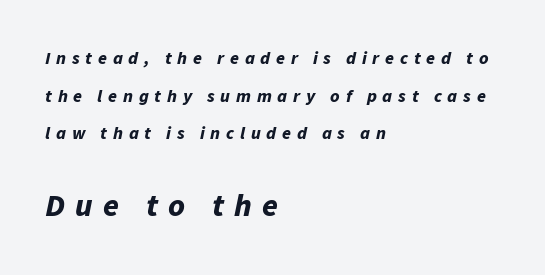
{"italic": "yes", "lean": "right", "slant_degrees": 11, "bold": "yes", "weight": "bold", "width": "normal", "stroke_contrast": "low", "x_height": "medium", "monospaced": "no", "underline": "no", "align": "left", "line_spacing": "loose", "line_spacing_ratio": 2.09, "letter_spacing": "wide", "letter_spacing_em": 0.32, "larger_block": "second", "size_ratio": 1.78, "glyph_px": 32}
